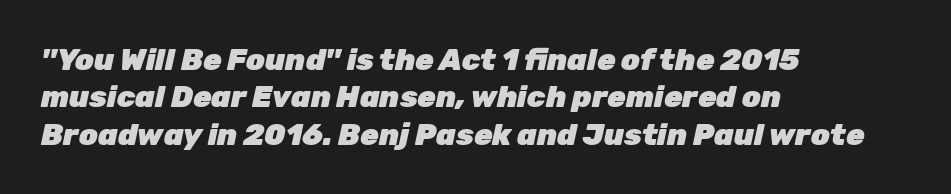
{"italic": "yes", "lean": "right", "slant_degrees": 12, "bold": "yes", "weight": "heavy", "width": "normal", "stroke_contrast": "low", "x_height": "medium", "monospaced": "no", "underline": "no", "align": "left", "line_spacing": "normal", "line_spacing_ratio": 1.25, "letter_spacing": "normal", "letter_spacing_em": 0.0, "glyph_px": 30}
